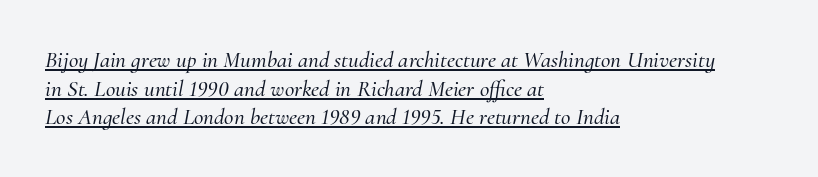
Q: Is the text italic (slanted)? A: Yes, it leans right by about 10 degrees.
Q: Is the text underlined? A: Yes.
Q: How is the paragraph aligned? A: Left-aligned.
Q: Is the spacing between letters normal or unusually wide? A: Normal.
